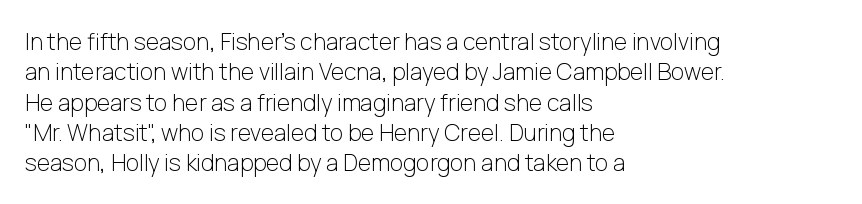
{"italic": "no", "bold": "no", "underline": "no", "align": "left", "line_spacing": "normal", "line_spacing_ratio": 1.32, "letter_spacing": "normal", "letter_spacing_em": 0.0, "glyph_px": 23}
